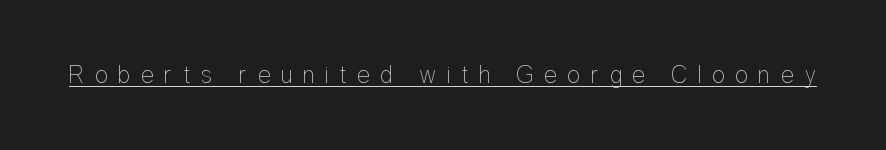
Compared with undecorated copy, this sample adds a rule below the words. The face used here is rendered with a markedly widened letterfit. Stroke thickness stays within the range of a standard reading face or lighter. Notice how the stems are strictly vertical — no italics here.
